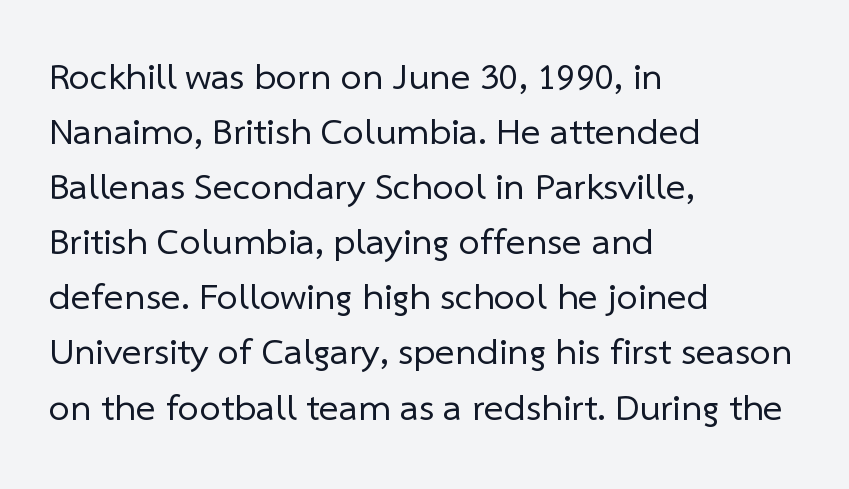
The image shows 38 px regular-weight sans-serif type; set left-aligned, normal line spacing (1.45x), normal letter spacing, not underlined; low stroke contrast and a medium x-height.
